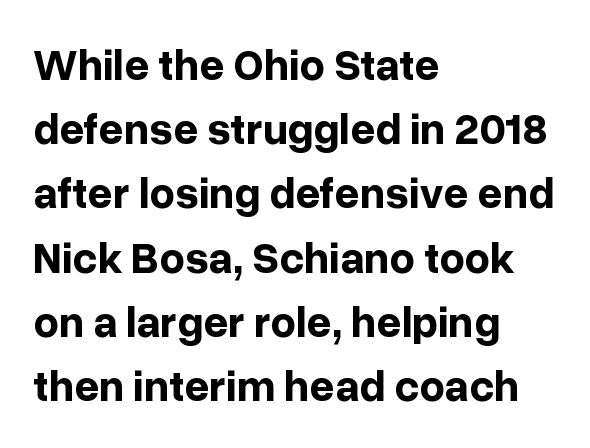
Q: Is the text bold? A: Yes.
Q: Is the text italic (slanted)? A: No, it is upright.
Q: Is the typeface a serif or a sans-serif typeface? A: Sans-serif.
Q: Is the text underlined? A: No.
Q: How is the paragraph aligned? A: Left-aligned.
Q: Is the spacing between letters normal or unusually wide? A: Normal.
Q: Is the spacing between lines tight, normal or loose? A: Normal.
Q: Width (condensed, normal, or wide)? A: Normal.
Q: Stroke contrast? A: Low.
Q: x-height? A: Medium.
Q: Monospaced? A: No.
